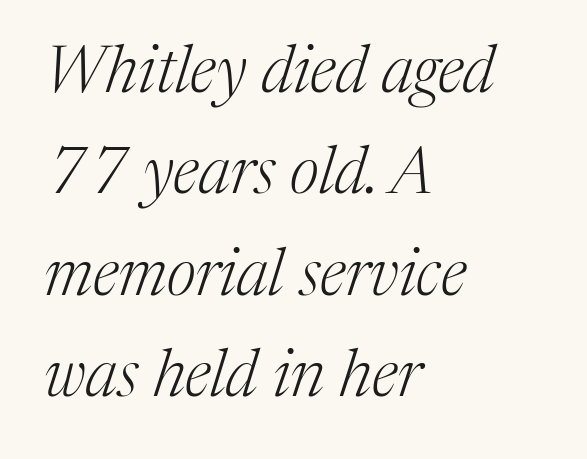
The image shows 65 px light serif type, italic (leaning right); set left-aligned, normal line spacing (1.56x), normal letter spacing, not underlined; medium stroke contrast and a medium x-height.
